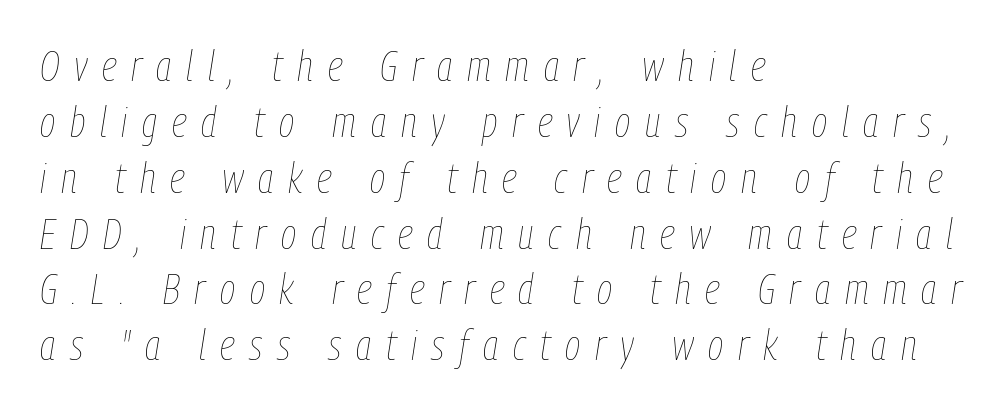
No heavy texture on the line: the type isn't bold. Letters rest on an invisible, unmarked baseline. The compositor pushed each line to the left boundary. The rendering inserts visible extra space after every character. The vertical gap from one line to the next is medium.
